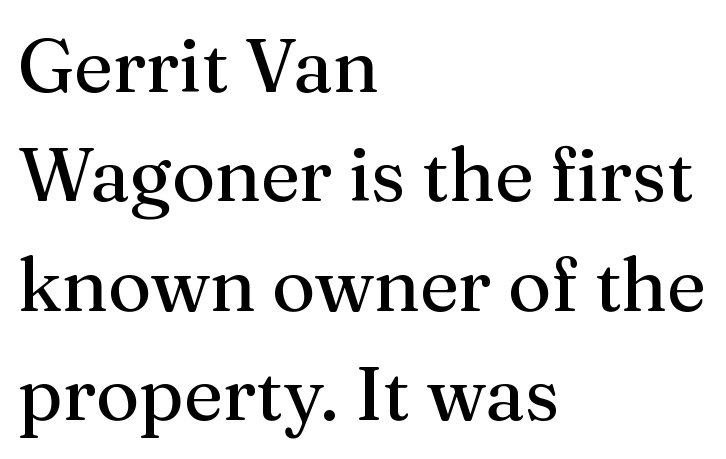
Q: Is the text bold? A: No.
Q: Is the text italic (slanted)? A: No, it is upright.
Q: Is the typeface a serif or a sans-serif typeface? A: Serif.
Q: Is the text underlined? A: No.
Q: How is the paragraph aligned? A: Left-aligned.
Q: Is the spacing between letters normal or unusually wide? A: Normal.
Q: Is the spacing between lines tight, normal or loose? A: Normal.
Q: Width (condensed, normal, or wide)? A: Normal.
Q: Stroke contrast? A: Medium.
Q: x-height? A: Medium.
Q: Monospaced? A: No.
